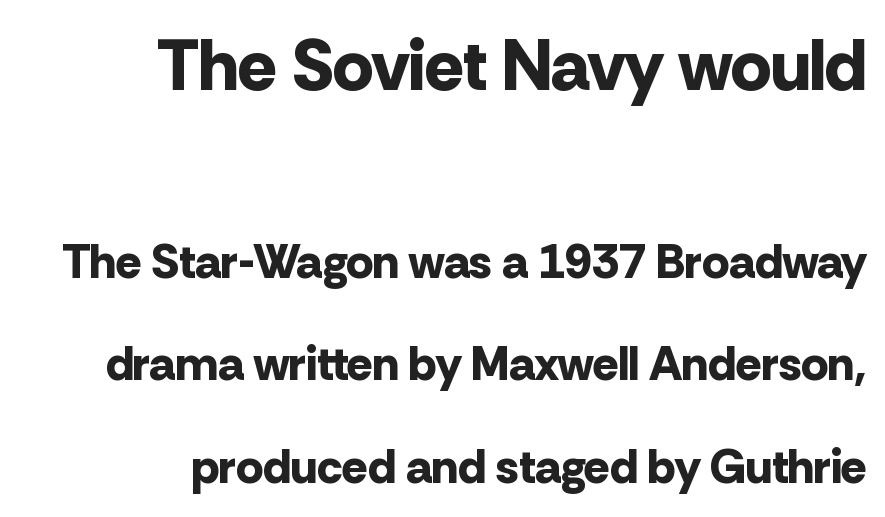
Q: Is the text bold? A: Yes.
Q: Is the text italic (slanted)? A: No, it is upright.
Q: Is the typeface a serif or a sans-serif typeface? A: Sans-serif.
Q: Is the text underlined? A: No.
Q: How is the paragraph aligned? A: Right-aligned.
Q: Is the spacing between letters normal or unusually wide? A: Normal.
Q: Is the spacing between lines tight, normal or loose? A: Loose.
Q: Which block of text is set in a larger size, the first (top) or the second (bottom)? A: The first (top) one.
Q: Width (condensed, normal, or wide)? A: Normal.
Q: Stroke contrast? A: Low.
Q: x-height? A: Medium.
Q: Monospaced? A: No.
